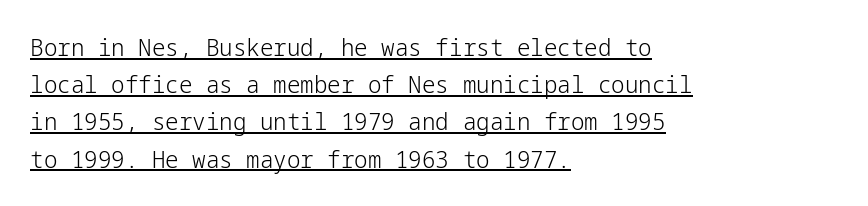
The image shows 24 px text type, upright; set left-aligned, normal line spacing (1.55x), normal letter spacing, underlined.
